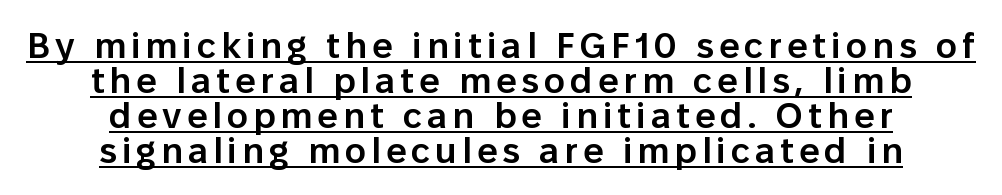
{"serif": "no", "italic": "no", "bold": "semi", "weight": "semibold", "width": "normal", "stroke_contrast": "low", "x_height": "medium", "monospaced": "no", "underline": "yes", "align": "center", "line_spacing": "tight", "line_spacing_ratio": 0.97, "glyph_px": 36}
